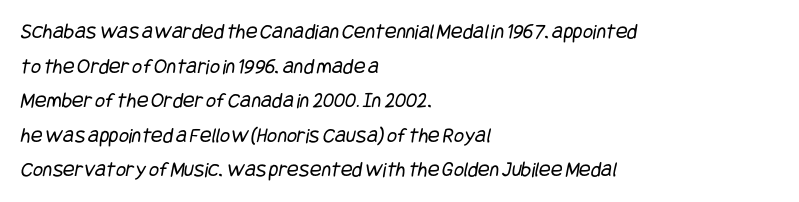
Q: Is the text bold? A: No.
Q: Is the text underlined? A: No.
Q: How is the paragraph aligned? A: Left-aligned.
Q: Is the spacing between letters normal or unusually wide? A: Normal.
Q: Is the spacing between lines tight, normal or loose? A: Normal.
